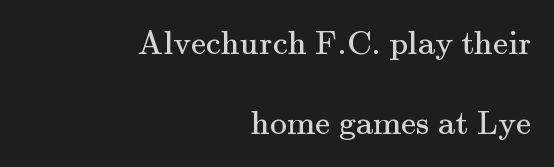
How are the letters spaced? Ordinarily, with no added tracking. Descender tails drop into unmarked territory. Summary of weight: not heavy and not bold. You could fit nearly another row in the gap between these rows. A typesetter would call this proportional, since set widths differ per character. Teacher's note: observe the even right margin — that is flush-right alignment.
